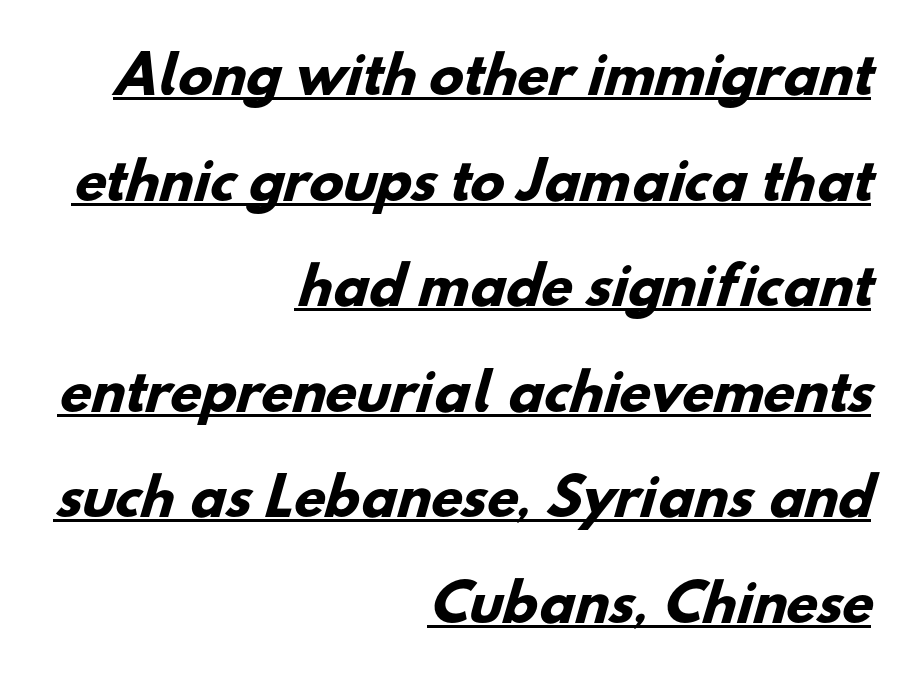
Q: Is the text bold? A: Yes.
Q: Is the typeface a serif or a sans-serif typeface? A: Sans-serif.
Q: Is the text underlined? A: Yes.
Q: How is the paragraph aligned? A: Right-aligned.
Q: Is the spacing between letters normal or unusually wide? A: Normal.
Q: Is the spacing between lines tight, normal or loose? A: Loose.
Q: Width (condensed, normal, or wide)? A: Normal.
Q: Stroke contrast? A: Low.
Q: x-height? A: Small.
Q: Monospaced? A: No.
